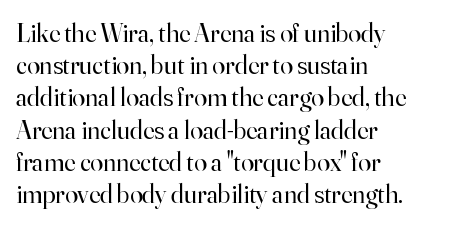
The image shows 26 px text type, upright; set left-aligned, line spacing 1.24x, normal letter spacing, not underlined.
